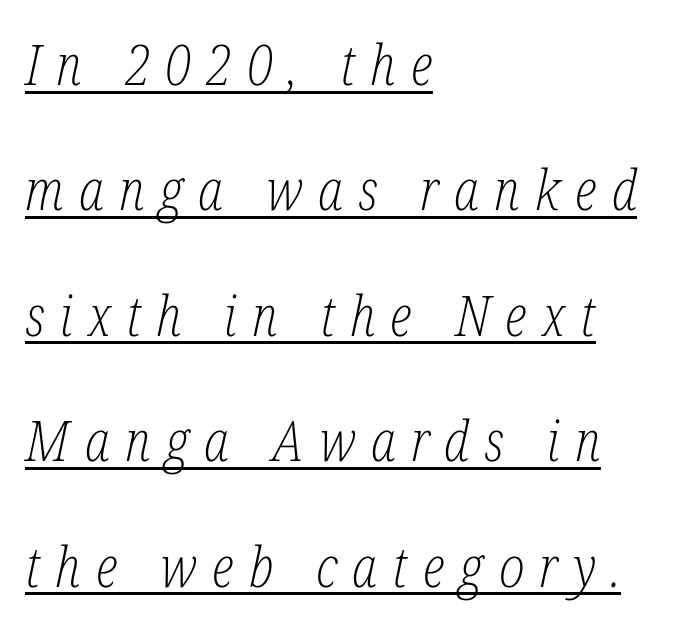
Somebody hit Ctrl+U on this one — the words are underlined. These lines are set flush left with a ragged right edge. Varying glyph widths throughout — classic text-font behaviour. This rendering employs a face with finishing strokes, i.e., a serif.
